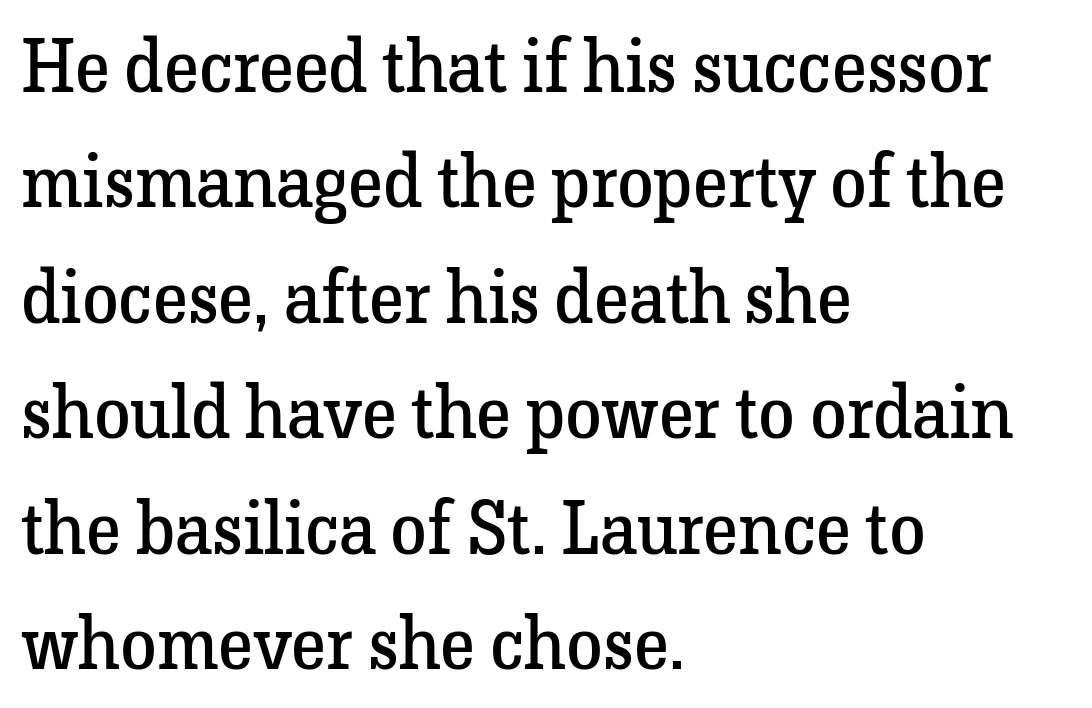
{"serif": "yes", "italic": "no", "bold": "no", "weight": "regular", "width": "normal", "stroke_contrast": "low", "x_height": "medium", "monospaced": "no", "underline": "no", "align": "left", "line_spacing": "normal", "line_spacing_ratio": 1.56, "letter_spacing": "normal", "letter_spacing_em": 0.0, "glyph_px": 74}
